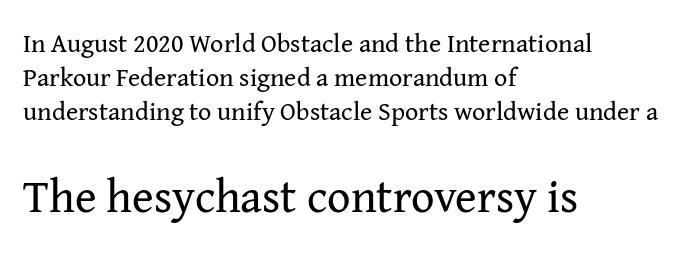
The image shows 46 px regular-weight serif type, upright; set left-aligned, normal line spacing (1.3x), normal letter spacing, not underlined; the second (bottom) block is 1.77x larger; medium stroke contrast and a medium x-height.
